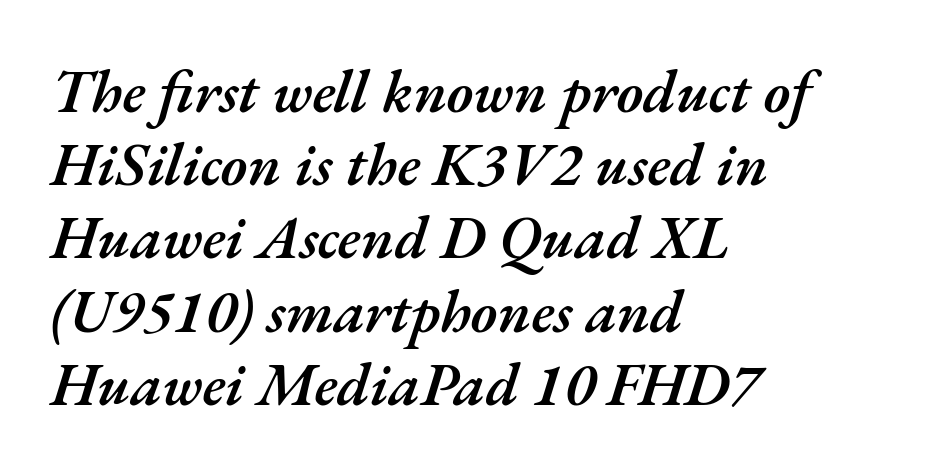
Q: Is the text bold? A: Semi-bold.
Q: Is the text italic (slanted)? A: Yes, it leans right by about 17 degrees.
Q: Is the text underlined? A: No.
Q: How is the paragraph aligned? A: Left-aligned.
Q: Is the spacing between letters normal or unusually wide? A: Normal.
Q: Width (condensed, normal, or wide)? A: Normal.
Q: Stroke contrast? A: Medium.
Q: x-height? A: Small.
Q: Monospaced? A: No.
